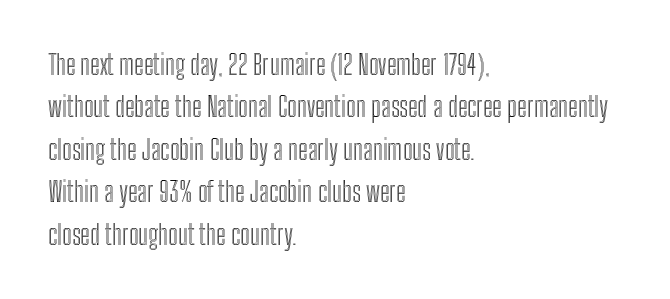
Successive baselines arrive at the customary interval. Tall strokes in this sample are plumb rather than angled. Where is the straight margin? On the left. Lines of text with bare space underneath. Each word holds together tightly as a unit, with standard inter-letter gaps.
